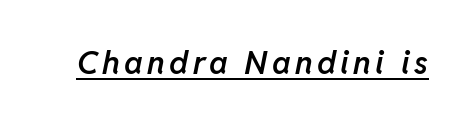
The image shows 32 px semibold type, italic (leaning right); set underlined; low stroke contrast and a medium x-height.
